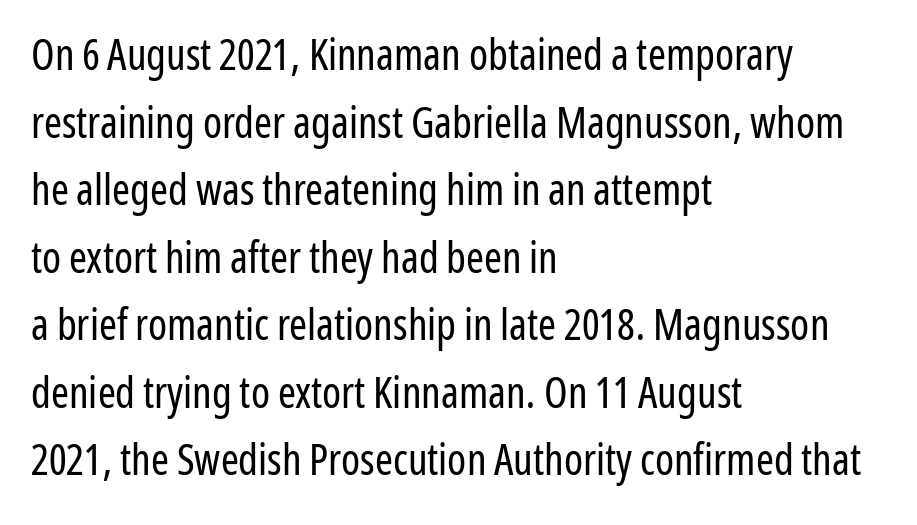
Unbolded letterforms with no extra heft. The face used here is rendered with its standard letterfit. A typesetter would call this proportional, since set widths differ per character. The line-height multiplier appears to be the usual default.
